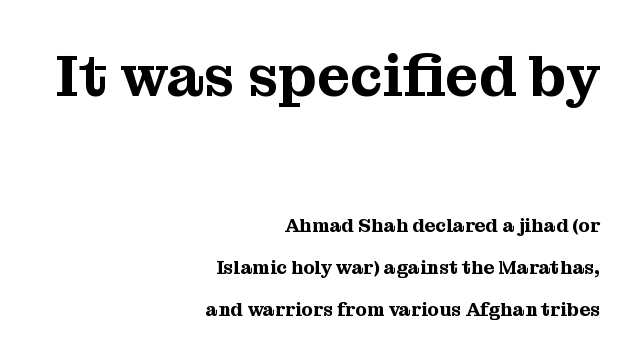
The image shows 58 px serif type, upright; set right-aligned, loose line spacing (2.2x), normal letter spacing, not underlined; the first (top) block is 3.05x larger; medium stroke contrast and a medium x-height.
